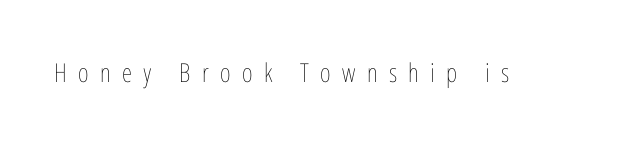
Q: Is the text bold? A: No.
Q: Is the text italic (slanted)? A: No, it is upright.
Q: Is the text underlined? A: No.
Q: Is the spacing between letters normal or unusually wide? A: Unusually wide.
